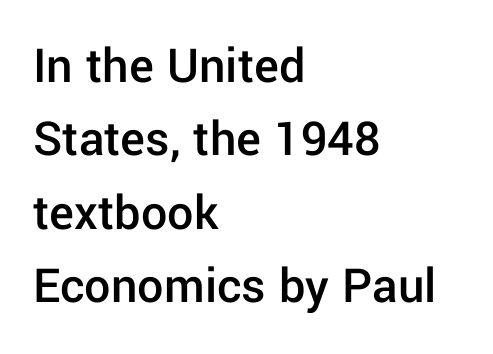
Q: Is the text bold? A: Semi-bold.
Q: Is the text italic (slanted)? A: No, it is upright.
Q: Is the typeface a serif or a sans-serif typeface? A: Sans-serif.
Q: Is the text underlined? A: No.
Q: How is the paragraph aligned? A: Left-aligned.
Q: Is the spacing between letters normal or unusually wide? A: Normal.
Q: Is the spacing between lines tight, normal or loose? A: Normal.
Q: Width (condensed, normal, or wide)? A: Normal.
Q: Stroke contrast? A: Low.
Q: x-height? A: Medium.
Q: Monospaced? A: No.
